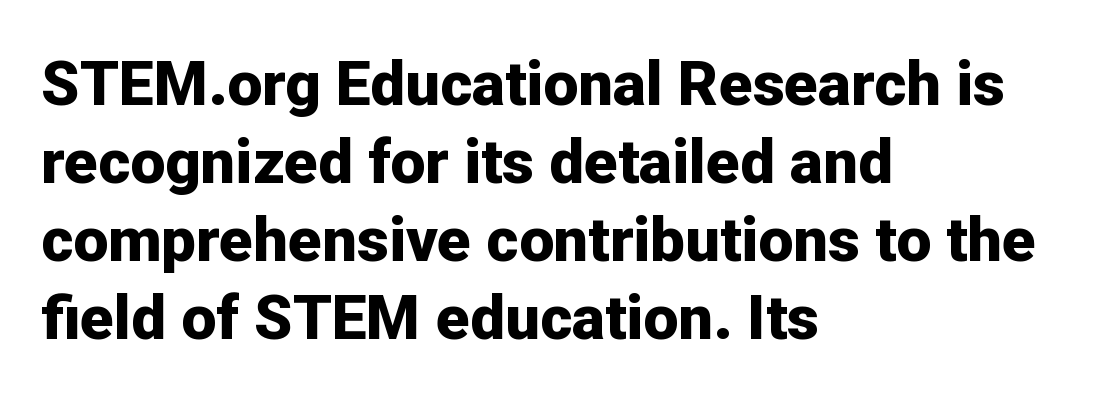
Q: Is the text bold? A: Yes.
Q: Is the text italic (slanted)? A: No, it is upright.
Q: Is the typeface a serif or a sans-serif typeface? A: Sans-serif.
Q: Is the text underlined? A: No.
Q: How is the paragraph aligned? A: Left-aligned.
Q: Is the spacing between letters normal or unusually wide? A: Normal.
Q: Is the spacing between lines tight, normal or loose? A: Normal.
Q: Width (condensed, normal, or wide)? A: Normal.
Q: Stroke contrast? A: Low.
Q: x-height? A: Medium.
Q: Monospaced? A: No.
